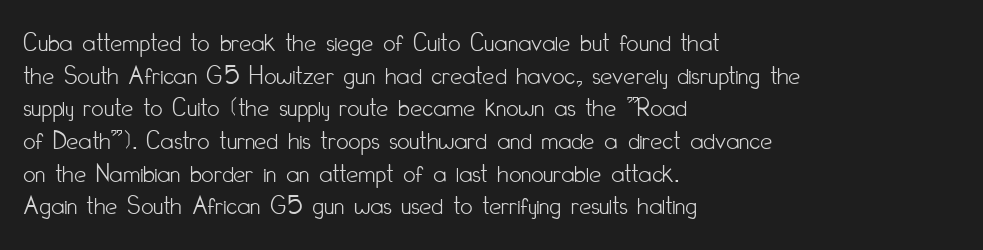
What stands out about the letter spacing? Nothing — it is the standard amount. This is not heavy type; no bold has been used. Just letters on the line, the space beneath them empty. Notice how the stems are strictly vertical — no italics here. This rendering uses left alignment, leaving the right contour irregular.
